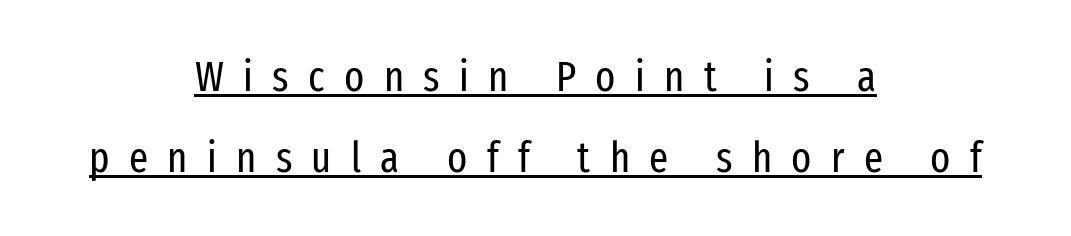
Q: Is the text bold? A: No.
Q: Is the text italic (slanted)? A: No, it is upright.
Q: Is the typeface a serif or a sans-serif typeface? A: Sans-serif.
Q: Is the text underlined? A: Yes.
Q: How is the paragraph aligned? A: Centered.
Q: Is the spacing between letters normal or unusually wide? A: Unusually wide.
Q: Is the spacing between lines tight, normal or loose? A: Loose.
Q: Width (condensed, normal, or wide)? A: Condensed.
Q: Stroke contrast? A: Low.
Q: x-height? A: Medium.
Q: Monospaced? A: No.
